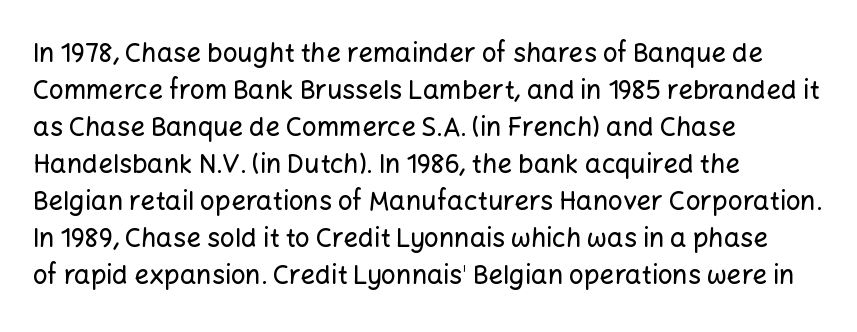
{"italic": "no", "underline": "no", "align": "left", "line_spacing": "normal", "line_spacing_ratio": 1.42, "letter_spacing": "normal", "letter_spacing_em": 0.0, "glyph_px": 26}
